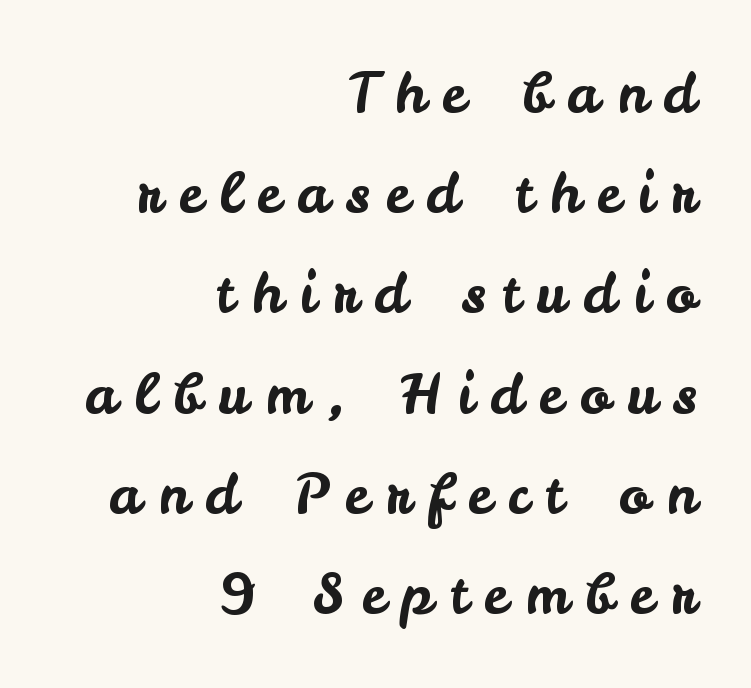
{"serif": "no", "width": "normal", "stroke_contrast": "low", "x_height": "small", "monospaced": "no", "underline": "no", "align": "right", "line_spacing_ratio": 1.79, "letter_spacing": "wide", "letter_spacing_em": 0.3, "glyph_px": 56}
